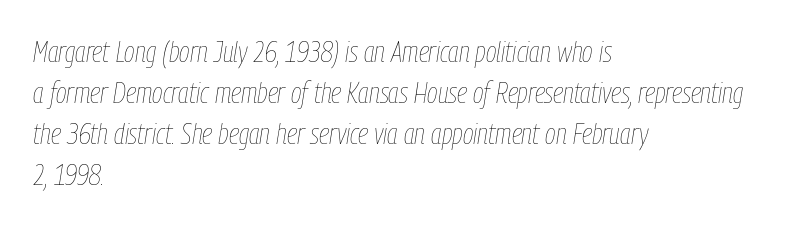
Q: Is the text bold? A: No.
Q: Is the text italic (slanted)? A: Yes, it leans right by about 9 degrees.
Q: Is the text underlined? A: No.
Q: How is the paragraph aligned? A: Left-aligned.
Q: Is the spacing between letters normal or unusually wide? A: Normal.
Q: Is the spacing between lines tight, normal or loose? A: Normal.
Q: Width (condensed, normal, or wide)? A: Condensed.
Q: Stroke contrast? A: Low.
Q: x-height? A: Medium.
Q: Monospaced? A: No.
